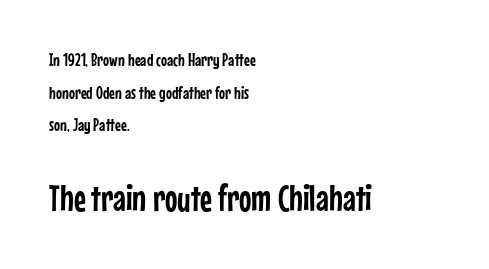
Look at the bottom of the vertical strokes: they stop flat, with no serifs. Small over large — that's the arrangement of the two blocks here. Note the varied advance widths — an 'i' is clearly narrower than an 'm'. Letter spacing: default. Layout note: lines flush left. Posture: upright roman.
